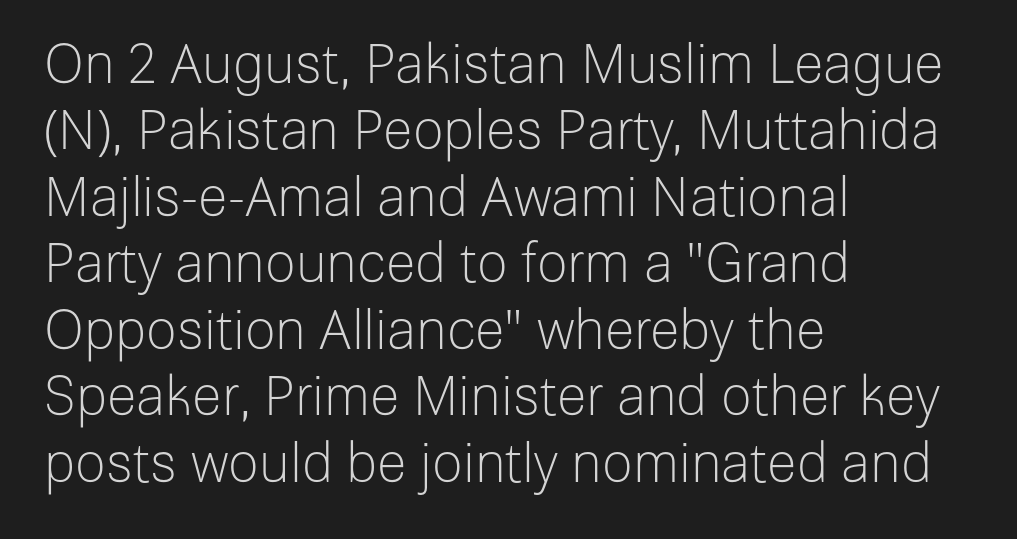
The image shows 54 px light sans-serif type, upright; set left-aligned, line spacing 1.23x, normal letter spacing, not underlined; low stroke contrast and a medium x-height.
